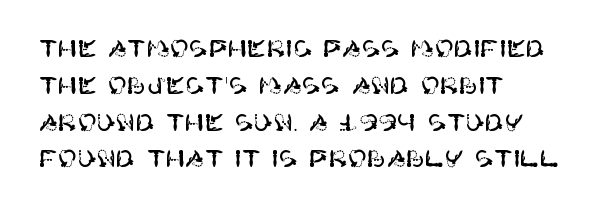
Every character sits straight up, as roman type does. Where is the straight margin? On the left. The rendering uses a moderate line-height, typical for paragraphs. Just letters on the line, the space beneath them empty. Compared with typical body copy, the letter spacing here is the same.
